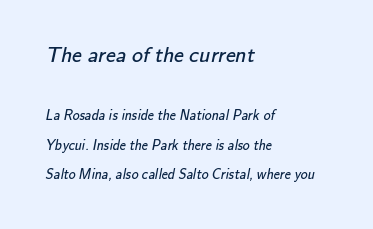
The image shows 22 px text type; set left-aligned, loose line spacing (2.11x), normal letter spacing, not underlined; the first (top) block is 1.57x larger.
